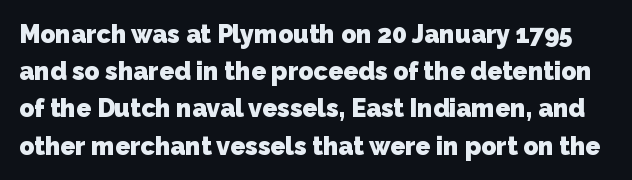
Q: Is the text bold? A: Yes.
Q: Is the text underlined? A: No.
Q: Is the spacing between letters normal or unusually wide? A: Normal.
Q: Is the spacing between lines tight, normal or loose? A: Normal.
